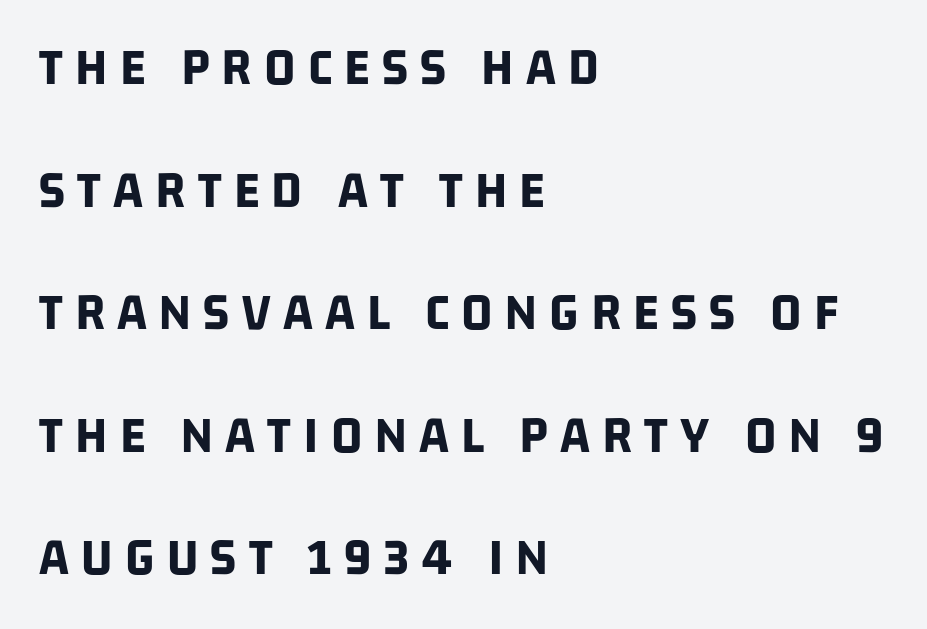
Q: Is the text bold? A: Yes.
Q: Is the typeface a serif or a sans-serif typeface? A: Sans-serif.
Q: Is the text underlined? A: No.
Q: How is the paragraph aligned? A: Left-aligned.
Q: Is the spacing between letters normal or unusually wide? A: Unusually wide.
Q: Is the spacing between lines tight, normal or loose? A: Loose.
Q: Width (condensed, normal, or wide)? A: Condensed.
Q: Stroke contrast? A: Low.
Q: x-height? A: Large.
Q: Monospaced? A: No.
